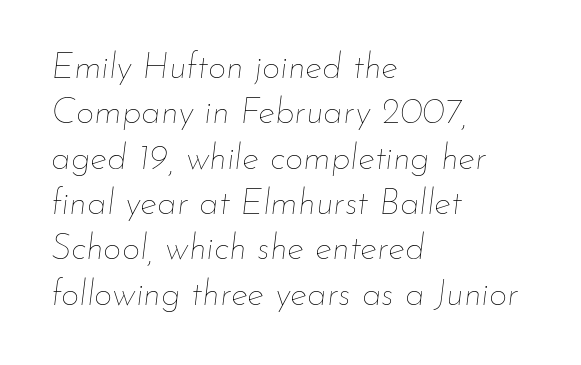
{"italic": "yes", "lean": "right", "slant_degrees": 7, "bold": "no", "weight": "thin", "width": "normal", "stroke_contrast": "low", "x_height": "small", "monospaced": "no", "underline": "no", "align": "left", "line_spacing": "normal", "line_spacing_ratio": 1.26, "letter_spacing": "normal", "letter_spacing_em": 0.0, "glyph_px": 36}
